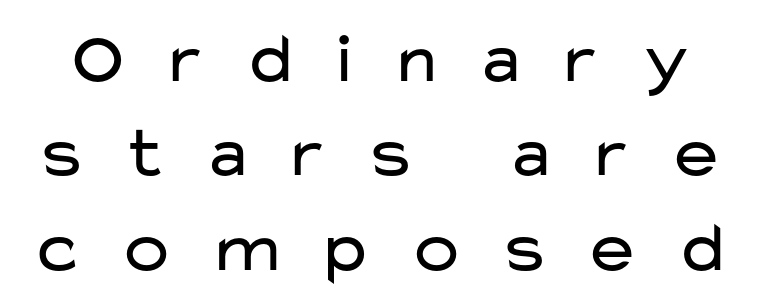
Q: Is the text bold? A: No.
Q: Is the text italic (slanted)? A: No, it is upright.
Q: Is the typeface a serif or a sans-serif typeface? A: Sans-serif.
Q: Is the text underlined? A: No.
Q: Is the spacing between letters normal or unusually wide? A: Unusually wide.
Q: Is the spacing between lines tight, normal or loose? A: Normal.
Q: Width (condensed, normal, or wide)? A: Wide.
Q: Stroke contrast? A: Low.
Q: x-height? A: Medium.
Q: Monospaced? A: No.
